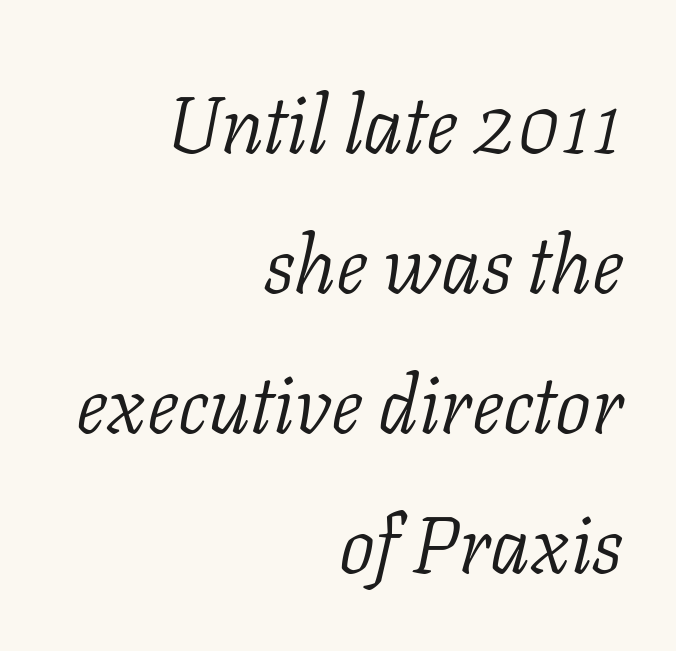
These lines stack with their right ends in a neat column. The face used here is proportionally spaced, like ordinary book or web type. Note: serifs present on the glyphs. Letter spacing: default. The words here are not underlined.
